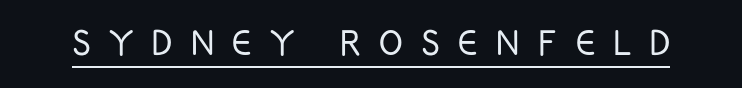
A typesetter would call this proportional, since set widths differ per character. Check where the strokes stop: nothing finishes them off — pure sans. The passage shown is underscored from start to finish. This is the regular roman posture of the typeface. Each stroke keeps to a modest, everyday thickness or less.
